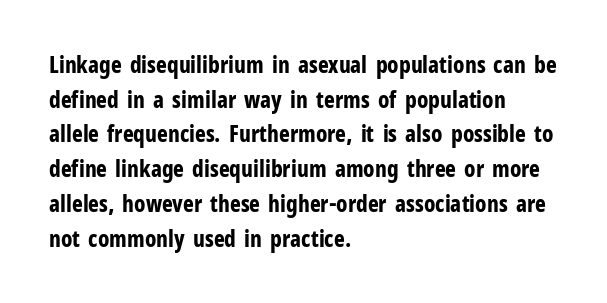
Every stem runs plumb, perpendicular to the baseline. The typesetting leans heavy: a genuine bold. Anything drawn beneath the words? Only blank space. The paragraph shown leans on its left margin. In terms of letterspacing, this is plain default setting. The space between consecutive lines is moderate.
